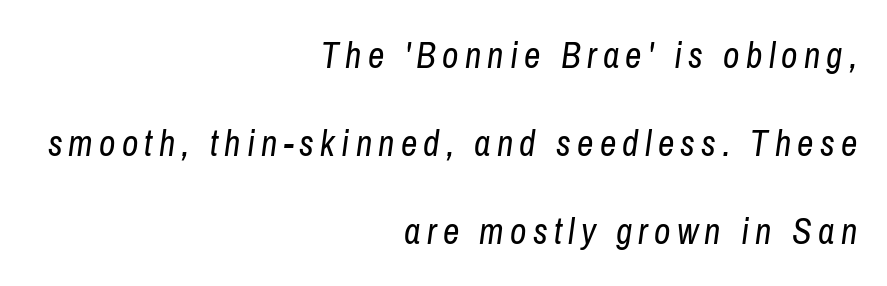
Q: Is the text bold? A: No.
Q: Is the text italic (slanted)? A: Yes, it leans right by about 8 degrees.
Q: Is the text underlined? A: No.
Q: How is the paragraph aligned? A: Right-aligned.
Q: Is the spacing between lines tight, normal or loose? A: Loose.
Q: Width (condensed, normal, or wide)? A: Condensed.
Q: Stroke contrast? A: Low.
Q: x-height? A: Medium.
Q: Monospaced? A: No.
